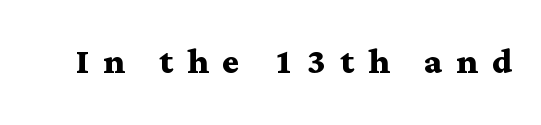
{"serif": "yes", "italic": "no", "bold": "yes", "weight": "semibold", "width": "wide", "stroke_contrast": "medium", "x_height": "medium", "monospaced": "no", "underline": "no", "letter_spacing": "wide", "letter_spacing_em": 0.3, "glyph_px": 46}
